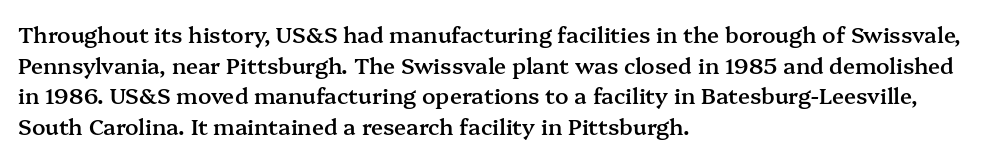
The image shows 22 px text type, upright; set left-aligned, normal line spacing (1.39x), normal letter spacing, not underlined.
